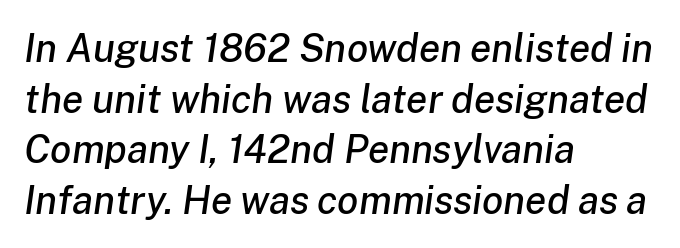
Q: Is the text italic (slanted)? A: Yes, it leans right by about 8 degrees.
Q: Is the text underlined? A: No.
Q: How is the paragraph aligned? A: Left-aligned.
Q: Is the spacing between letters normal or unusually wide? A: Normal.
Q: Is the spacing between lines tight, normal or loose? A: Normal.
Q: Width (condensed, normal, or wide)? A: Normal.
Q: Stroke contrast? A: Low.
Q: x-height? A: Medium.
Q: Monospaced? A: No.
